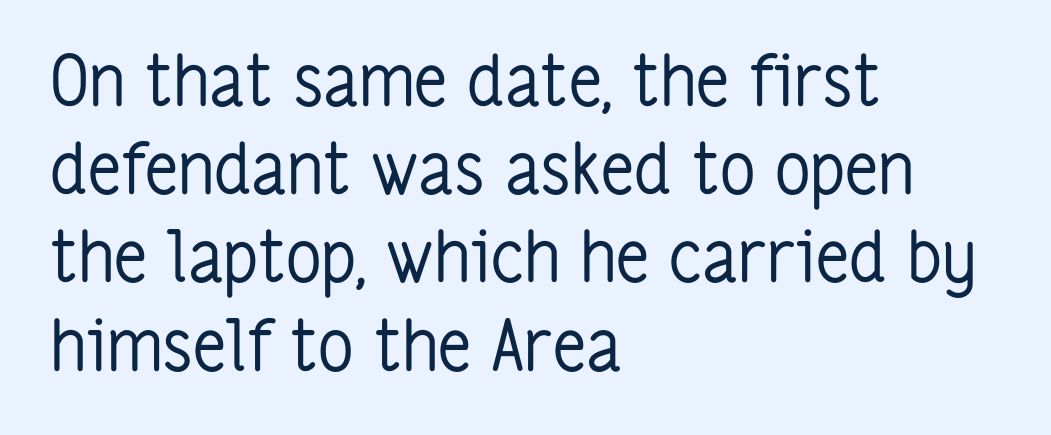
{"serif": "no", "italic": "no", "bold": "no", "weight": "regular", "width": "condensed", "stroke_contrast": "low", "x_height": "medium", "monospaced": "no", "underline": "no", "align": "left", "line_spacing": "normal", "line_spacing_ratio": 1.26, "letter_spacing": "normal", "letter_spacing_em": 0.0, "glyph_px": 70}
